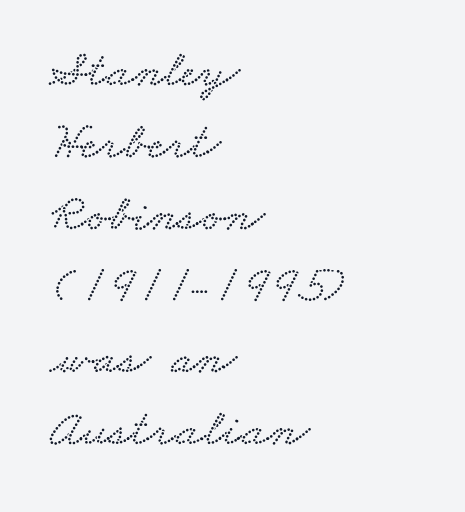
Letter spacing: default. Reading down the block, your eye returns to a fixed left position each line. Evenly set lines give the paragraph a standard silhouette. Unmarked baselines from the first word to the last. Varying glyph widths throughout — classic text-font behaviour.
